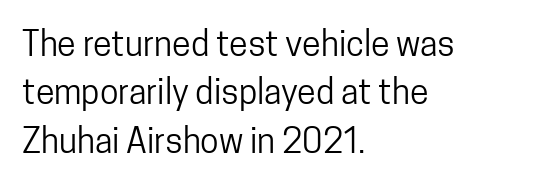
The image shows 34 px regular-weight, condensed sans-serif type, upright; set left-aligned, normal line spacing (1.42x), normal letter spacing, not underlined; low stroke contrast and a medium x-height.
